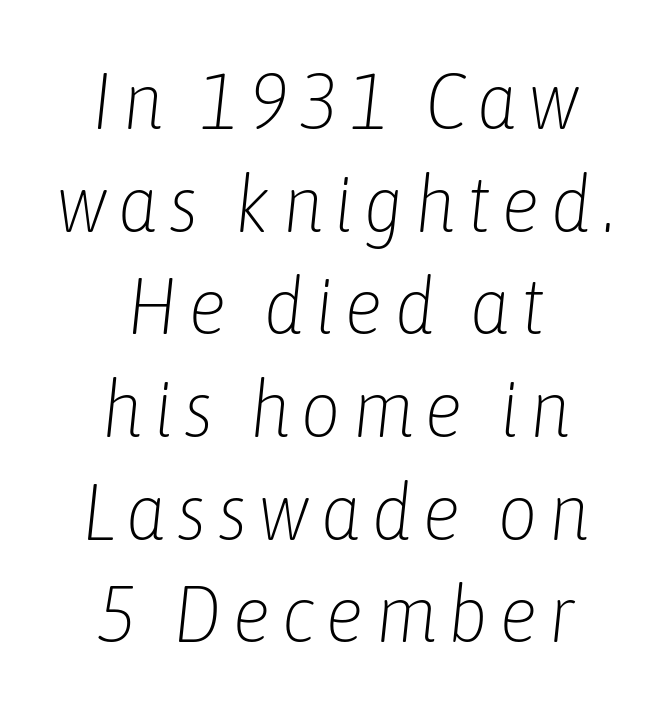
{"italic": "yes", "lean": "right", "slant_degrees": 6, "bold": "no", "weight": "light", "width": "condensed", "stroke_contrast": "low", "x_height": "medium", "monospaced": "no", "underline": "no", "align": "center", "line_spacing": "normal", "line_spacing_ratio": 1.3, "glyph_px": 79}
